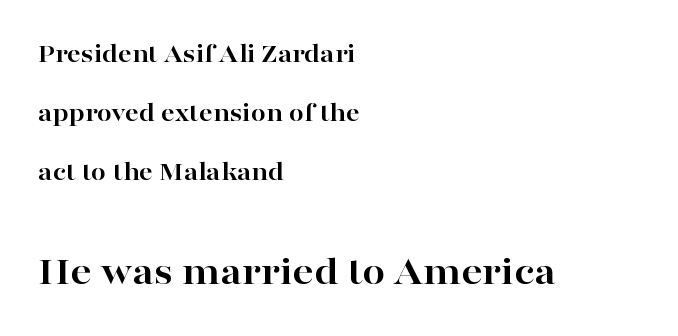
Q: Is the text bold? A: Yes.
Q: Is the text italic (slanted)? A: No, it is upright.
Q: Is the typeface a serif or a sans-serif typeface? A: Serif.
Q: Is the text underlined? A: No.
Q: How is the paragraph aligned? A: Left-aligned.
Q: Is the spacing between letters normal or unusually wide? A: Normal.
Q: Is the spacing between lines tight, normal or loose? A: Loose.
Q: Which block of text is set in a larger size, the first (top) or the second (bottom)? A: The second (bottom) one.
Q: Width (condensed, normal, or wide)? A: Wide.
Q: Stroke contrast? A: High.
Q: x-height? A: Medium.
Q: Monospaced? A: No.
